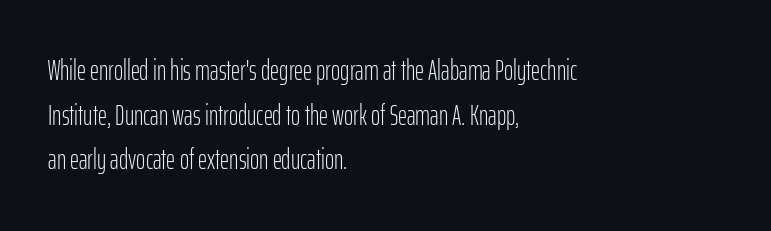
The image shows 28 px light, condensed sans-serif type, upright; set left-aligned, normal line spacing (1.59x), normal letter spacing, not underlined; low stroke contrast and a medium x-height.
